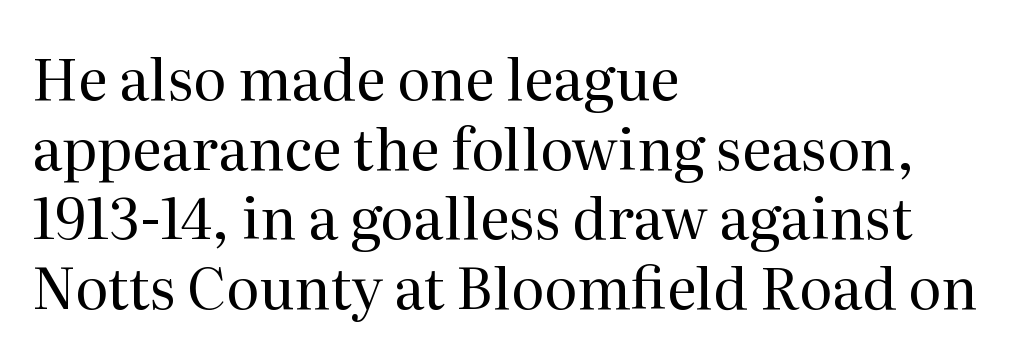
Stroke terminals: seriffed. Left-aligned paragraph, ragged on the right. The face looks like a standard text weight, possibly lighter. This sample has the flowing, uneven cadence of proportional lettering.
